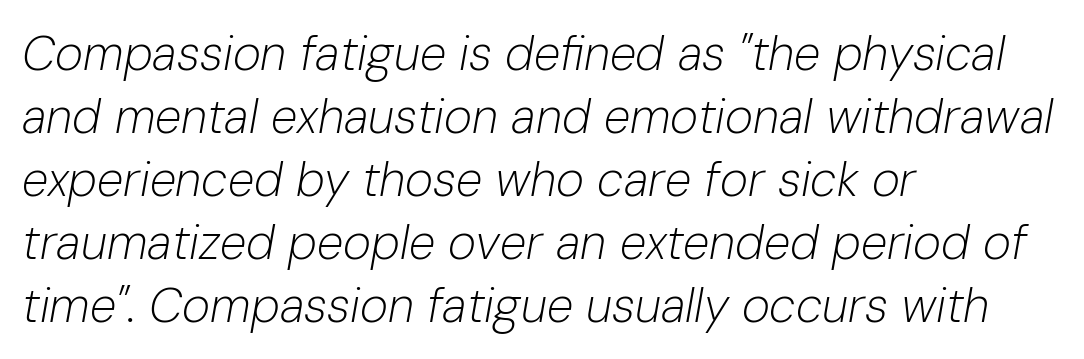
Q: Is the text bold? A: No.
Q: Is the text italic (slanted)? A: Yes, it leans right by about 10 degrees.
Q: Is the text underlined? A: No.
Q: How is the paragraph aligned? A: Left-aligned.
Q: Is the spacing between letters normal or unusually wide? A: Normal.
Q: Is the spacing between lines tight, normal or loose? A: Normal.
Q: Width (condensed, normal, or wide)? A: Normal.
Q: Stroke contrast? A: Low.
Q: x-height? A: Medium.
Q: Monospaced? A: No.
